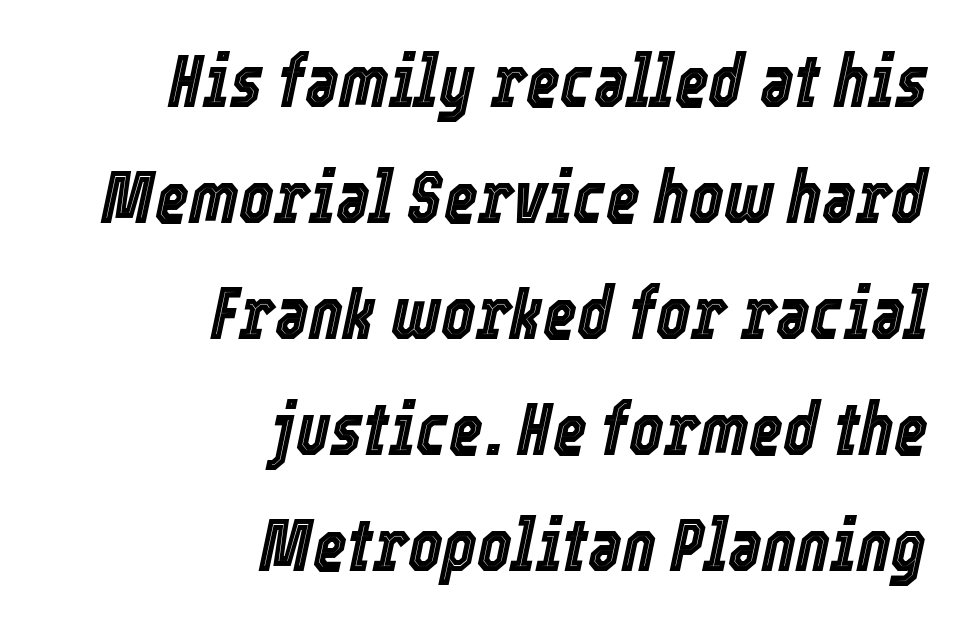
Compared with ordinary roman type, these characters are visibly tilted. Compared with typical body copy, the letter spacing here is the same. These lines are rendered in a variable-pitch font. The foot of each line stays bare and open. Horizontally, the lines are justified to the trailing edge only. The block of text has a typical density, with ordinary space between rows.
